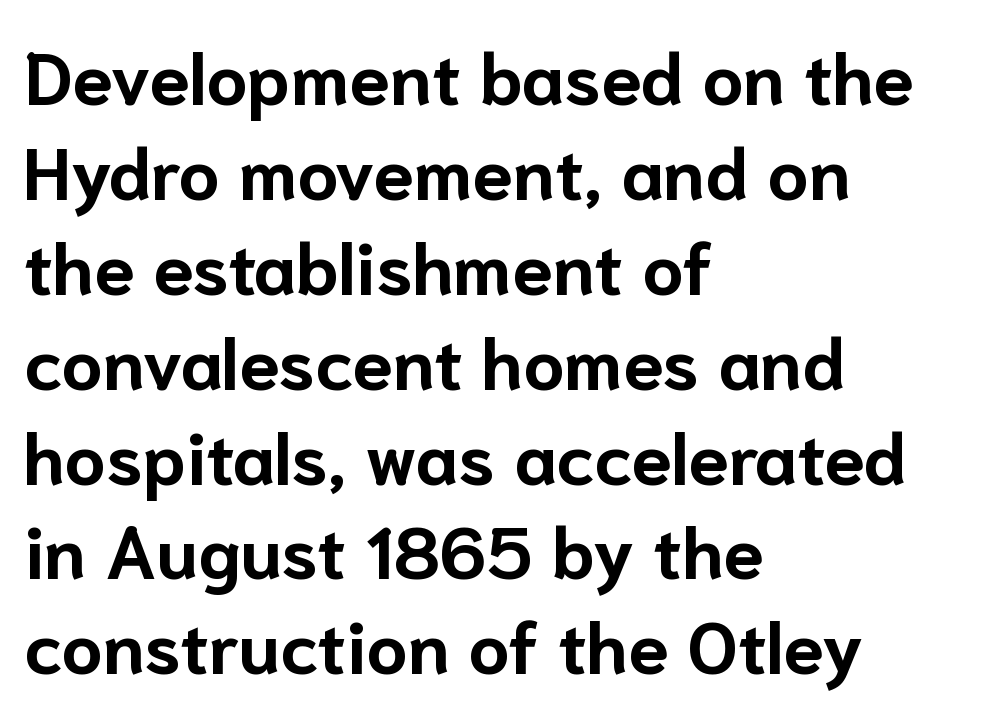
Q: Is the text bold? A: Yes.
Q: Is the text italic (slanted)? A: No, it is upright.
Q: Is the typeface a serif or a sans-serif typeface? A: Sans-serif.
Q: Is the text underlined? A: No.
Q: How is the paragraph aligned? A: Left-aligned.
Q: Is the spacing between letters normal or unusually wide? A: Normal.
Q: Is the spacing between lines tight, normal or loose? A: Normal.
Q: Width (condensed, normal, or wide)? A: Normal.
Q: Stroke contrast? A: Low.
Q: x-height? A: Medium.
Q: Monospaced? A: No.
